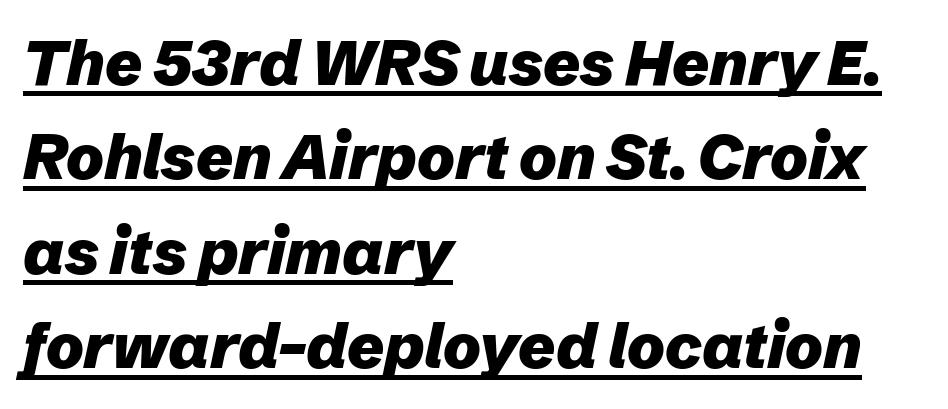
Q: Is the text bold? A: Yes.
Q: Is the text italic (slanted)? A: Yes, it leans right by about 12 degrees.
Q: Is the text underlined? A: Yes.
Q: How is the paragraph aligned? A: Left-aligned.
Q: Is the spacing between letters normal or unusually wide? A: Normal.
Q: Is the spacing between lines tight, normal or loose? A: Normal.
Q: Width (condensed, normal, or wide)? A: Normal.
Q: Stroke contrast? A: Low.
Q: x-height? A: Medium.
Q: Monospaced? A: No.
